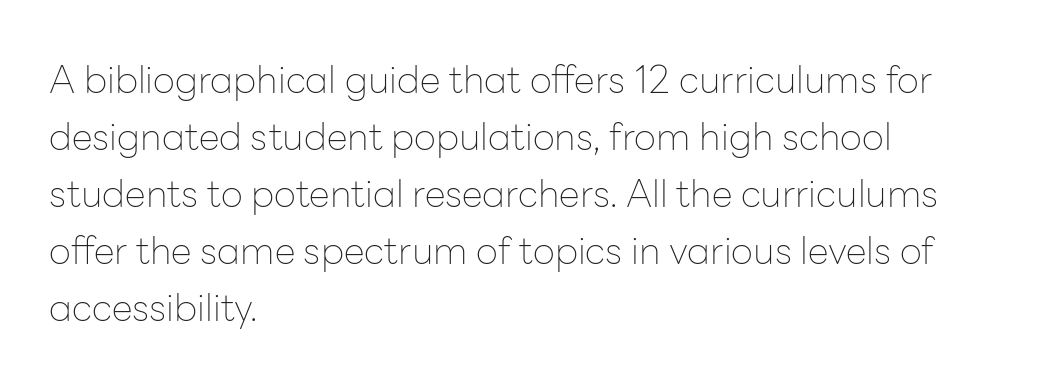
The image shows 38 px thin sans-serif type, upright; set left-aligned, normal line spacing (1.5x), normal letter spacing, not underlined; low stroke contrast and a medium x-height.
